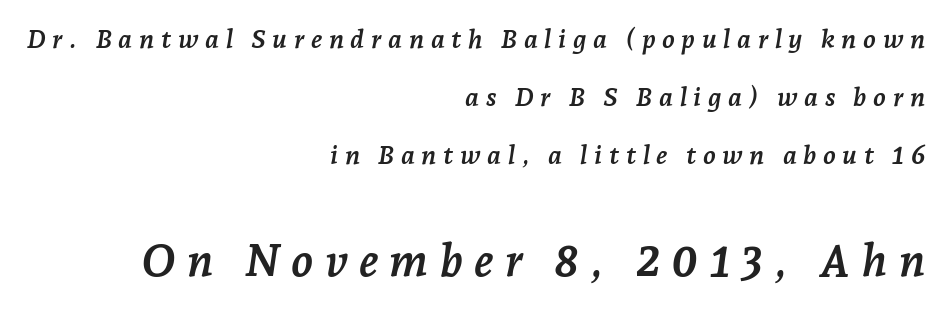
How would I describe the line gaps? Wide and relaxed. Emphasis by weight is at full strength: bold. This sample is right-justified, so line beginnings fall wherever the words allow. If you squint, the bottom block still reads clearly — it's the larger of the two. Is the type slanted? Yes — the strokes lean at a clear angle.
